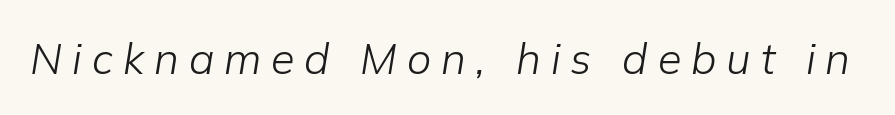
The image shows 43 px light type, italic (leaning right); set unusually wide letter spacing (+0.23 em), not underlined; low stroke contrast and a medium x-height.
